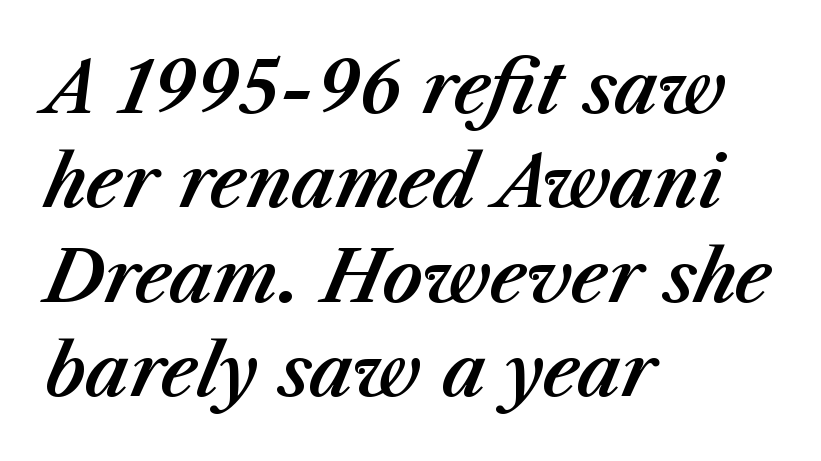
A clean baseline with only descenders dipping below it. Whoever set this chose a conventional vertical rhythm. It's the slanting kind of type. The passage shown is typed in a proportional face where columns would drift.
